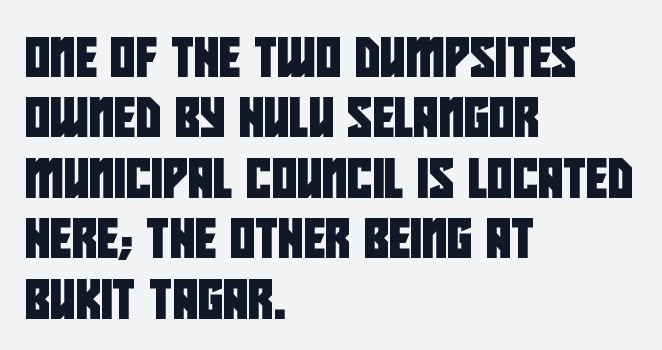
The image shows 39 px condensed sans-serif type; set left-aligned, normal line spacing (1.55x), normal letter spacing, not underlined; low stroke contrast and a large x-height.
